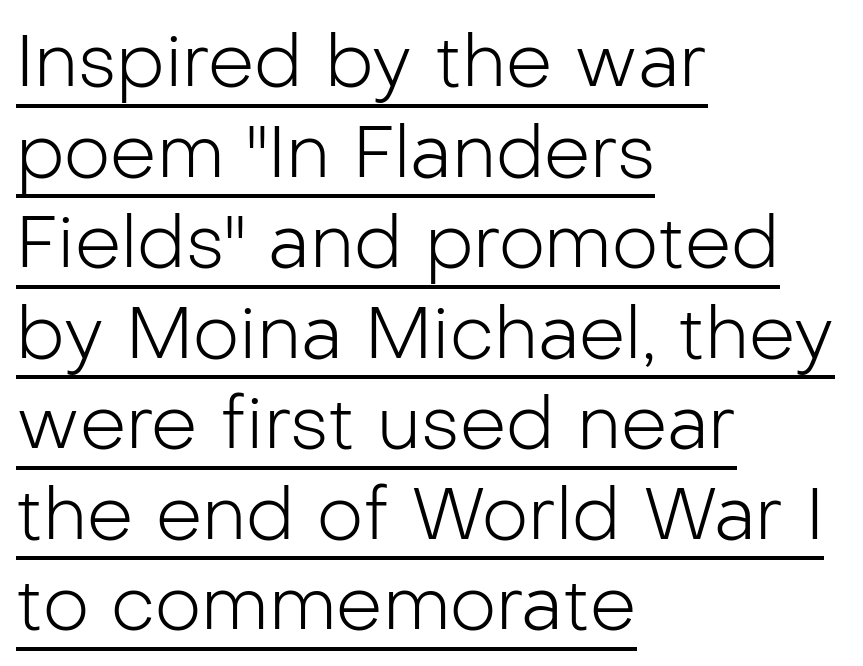
{"serif": "no", "italic": "no", "bold": "no", "weight": "light", "width": "normal", "stroke_contrast": "low", "x_height": "medium", "monospaced": "no", "underline": "yes", "align": "left", "line_spacing_ratio": 1.24, "letter_spacing": "normal", "letter_spacing_em": 0.0, "glyph_px": 73}
